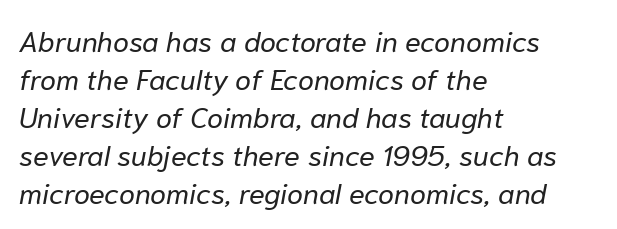
It's the slanting kind of type. Students, note that the glyphs here touch the page at normal intervals. If you measured baseline to baseline, you'd find a middling distance. The rendering anchors every line to the left-hand side.
